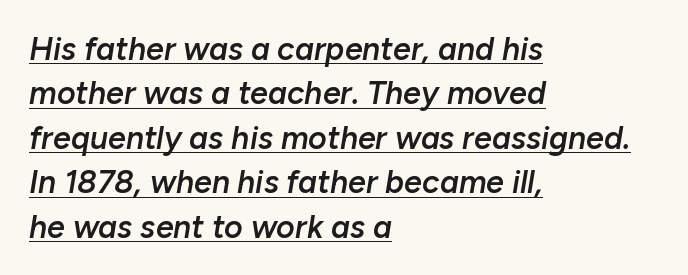
Q: Is the text bold? A: Semi-bold.
Q: Is the text italic (slanted)? A: Yes, it leans right by about 10 degrees.
Q: Is the text underlined? A: Yes.
Q: How is the paragraph aligned? A: Left-aligned.
Q: Is the spacing between letters normal or unusually wide? A: Normal.
Q: Is the spacing between lines tight, normal or loose? A: Normal.
Q: Width (condensed, normal, or wide)? A: Normal.
Q: Stroke contrast? A: Low.
Q: x-height? A: Medium.
Q: Monospaced? A: No.
